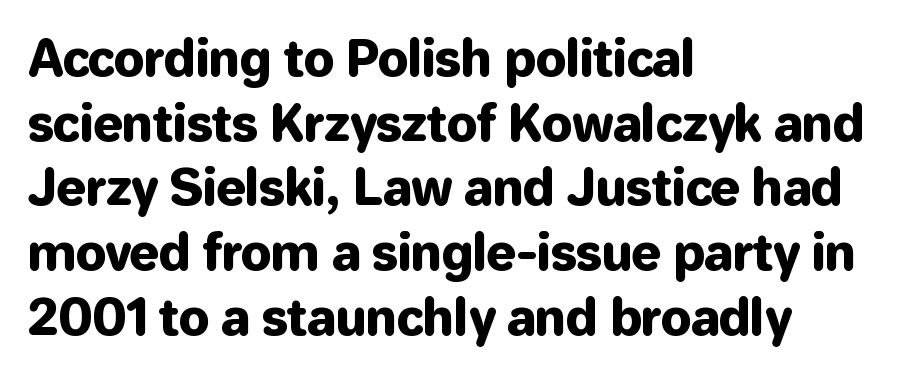
{"serif": "no", "italic": "no", "width": "normal", "stroke_contrast": "low", "x_height": "medium", "monospaced": "no", "underline": "no", "align": "left", "line_spacing": "normal", "line_spacing_ratio": 1.32, "letter_spacing": "normal", "letter_spacing_em": 0.0, "glyph_px": 49}
